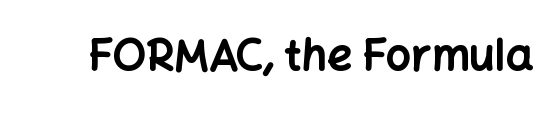
The image shows 44 px bold sans-serif type, upright; set normal letter spacing, not underlined; low stroke contrast and a medium x-height.
